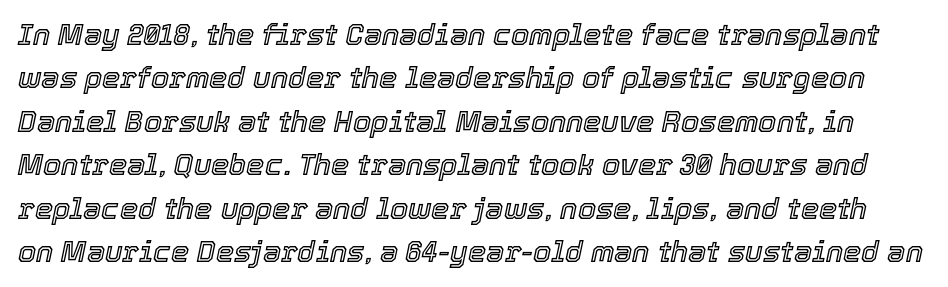
{"italic": "yes", "lean": "right", "slant_degrees": 12, "width": "normal", "x_height": "medium", "monospaced": "no", "underline": "no", "line_spacing": "normal", "line_spacing_ratio": 1.5, "letter_spacing": "normal", "letter_spacing_em": 0.0, "glyph_px": 29}
